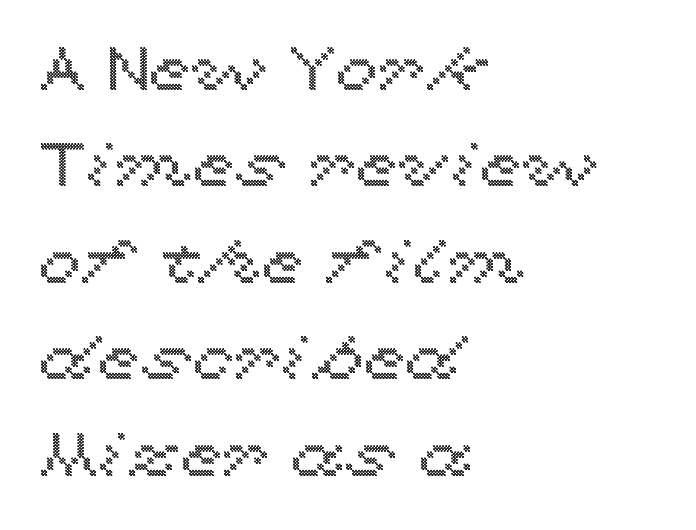
{"width": "wide", "x_height": "medium", "monospaced": "no", "underline": "no", "align": "left", "line_spacing": "normal", "line_spacing_ratio": 1.58, "letter_spacing": "normal", "letter_spacing_em": 0.0, "glyph_px": 61}
